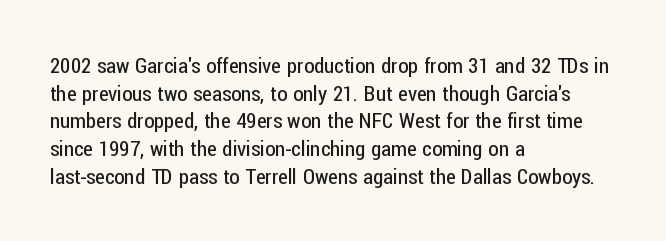
{"italic": "no", "bold": "no", "underline": "no", "align": "left", "line_spacing": "normal", "line_spacing_ratio": 1.32, "letter_spacing": "normal", "letter_spacing_em": 0.0, "glyph_px": 21}
